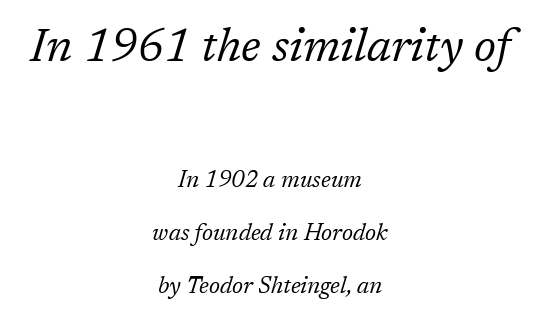
Weight: regular or lighter. Widely set lines give the paragraph a tall, airy silhouette. This sample uses an oblique cut, with every glyph tilted off the vertical. The passage shown is typed in a proportional face where columns would drift. Glyph-to-glyph distance matches everyday printed text.
